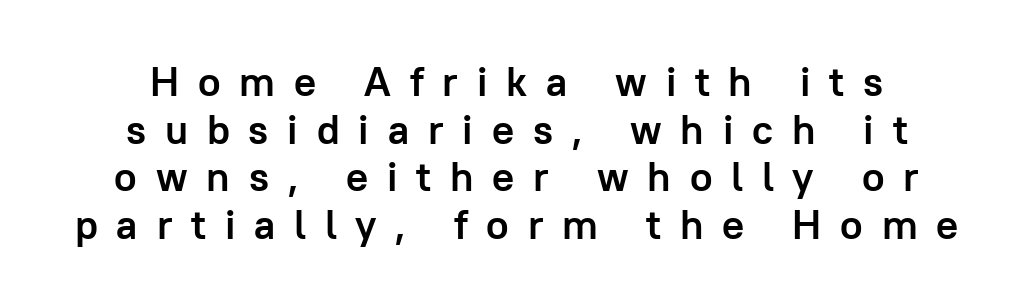
The lines in this sample share a center point and differ in where they start and stop. You could not count columns in this text — the font is proportionally spaced. The string is rendered with underlining switched off. The typography opts for an upright posture over an oblique one. A full-strength bold gives these letters their thick strokes. Substantial extra tracking has been applied to these lines.
